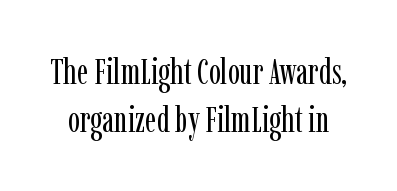
{"serif": "yes", "italic": "no", "bold": "no", "weight": "regular", "width": "condensed", "stroke_contrast": "low", "x_height": "medium", "monospaced": "no", "underline": "no", "line_spacing": "normal", "line_spacing_ratio": 1.34, "letter_spacing": "normal", "letter_spacing_em": 0.0, "glyph_px": 36}
